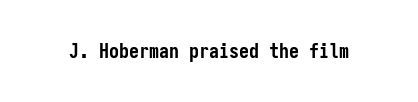
The rendering keeps characters at their native spacing. Underlining? Definitely not there. Nope, not italic — everything's standing straight. Set as a true bold cut, around the 700 mark.
